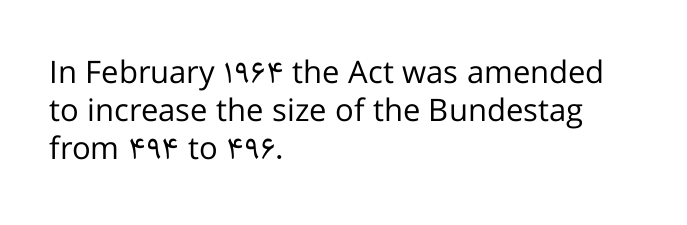
The specimen reads as upright at a glance. Plain, unruled lines of type. The rendering keeps characters at their native spacing. Stem width sits at or under what a default text font uses.
